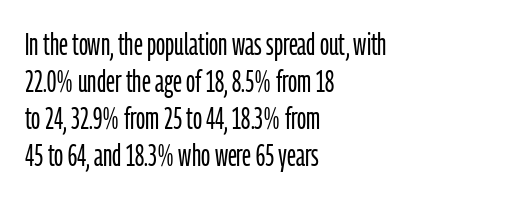
Reading down the block, your eye returns to a fixed left position each line. The font family rendered here belongs to the sans-serif group. Designer's note — italics off, roman on. Tracking here is standard; glyphs follow each other at the usual distance.
